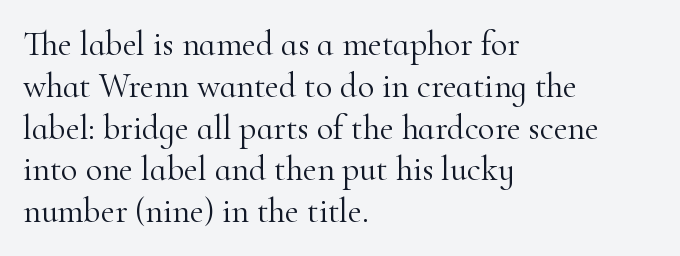
The lettering holds an erect, upright posture throughout. Varying glyph widths throughout — classic text-font behaviour. The tracking reads as untouched default to a designer's eye. Does the type have serifs? Yes, each stem ends in a small foot.
